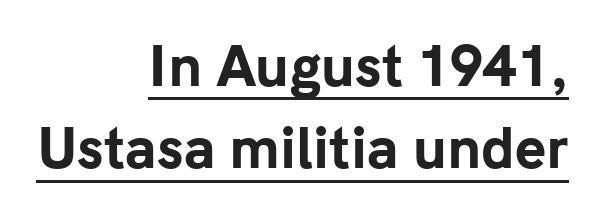
These lines stack with their right ends in a neat column. You could not count columns in this text — the font is proportionally spaced. How are the letters spaced? Ordinarily, with no added tracking. Glance below the letters and you will spot a drawn line. Pretty heavy lettering here — definitely bold.
